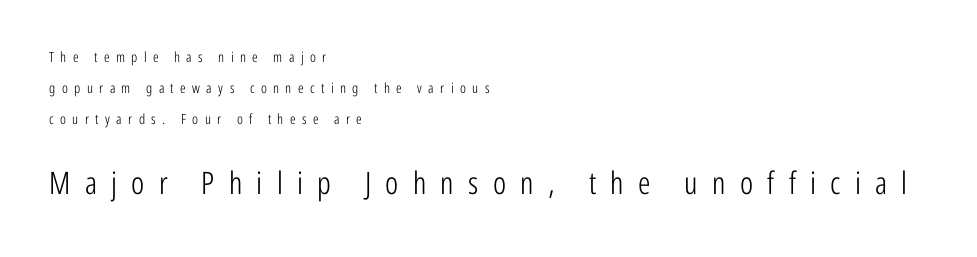
The image shows 31 px light, condensed sans-serif type, upright; set left-aligned, loose line spacing (2.2x), unusually wide letter spacing (+0.46 em), not underlined; the second (bottom) block is 2.21x larger; low stroke contrast and a medium x-height.
